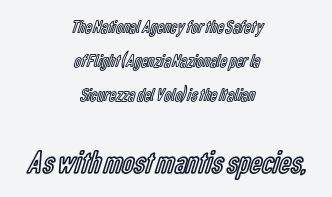
Honestly, the letter spacing is just normal — you wouldn't notice it. Think of a printed novel: that variable character pitch is what you see here. Line starts and ends both wander, symmetrically.
